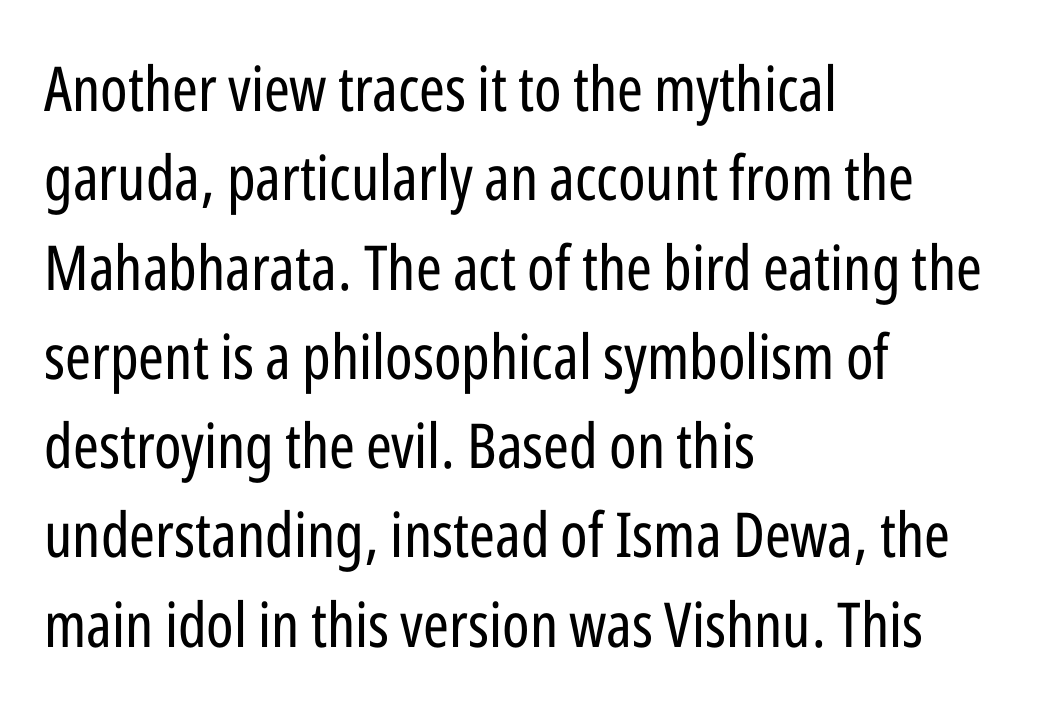
{"serif": "no", "italic": "no", "bold": "no", "weight": "regular", "width": "condensed", "stroke_contrast": "low", "x_height": "medium", "monospaced": "no", "underline": "no", "align": "left", "line_spacing": "normal", "line_spacing_ratio": 1.44, "letter_spacing": "normal", "letter_spacing_em": 0.0, "glyph_px": 62}
